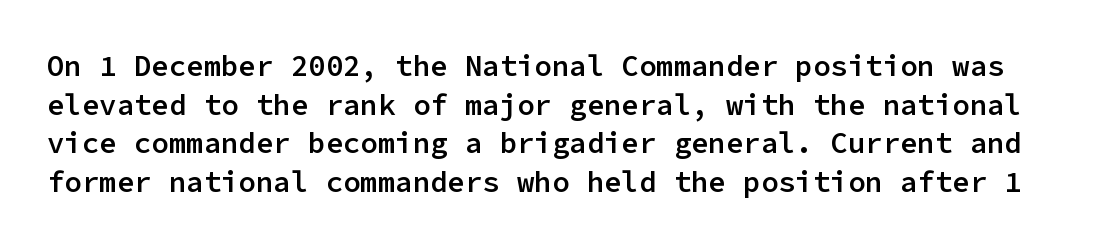
{"serif": "no", "italic": "no", "bold": "semi", "weight": "semibold", "width": "normal", "stroke_contrast": "low", "x_height": "medium", "monospaced": "yes", "underline": "no", "line_spacing": "normal", "line_spacing_ratio": 1.33, "letter_spacing": "normal", "letter_spacing_em": 0.0, "glyph_px": 29}
